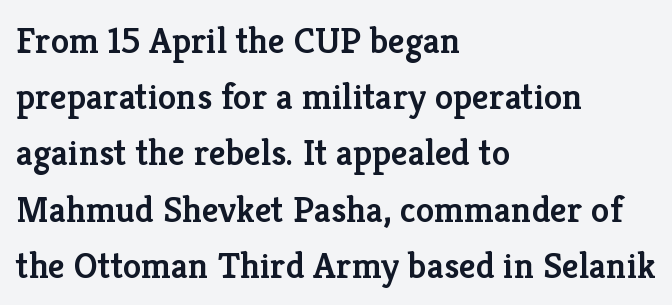
Notice the strokes are somewhat thickened but not fully heavy: this is a semibold. This sample has the flowing, uneven cadence of proportional lettering. Layout note: lines flush left. No italicization has been applied; the sample stays upright. Honestly, there is no underline to notice here at all.
